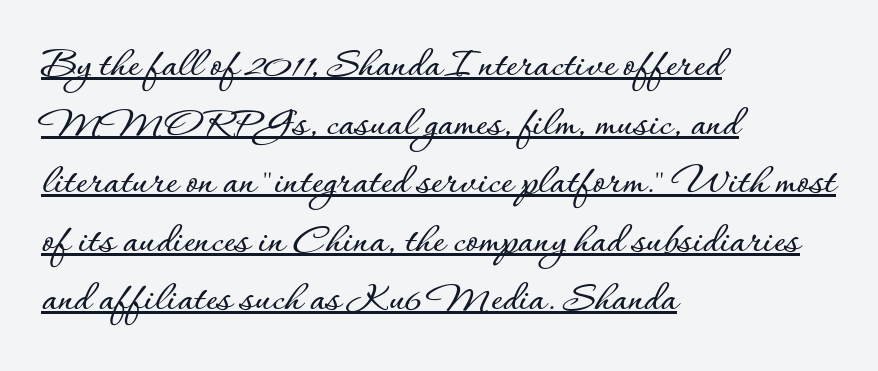
The image shows 44 px text type; set left-aligned, normal line spacing (1.33x), normal letter spacing, underlined; low stroke contrast and a small x-height.
